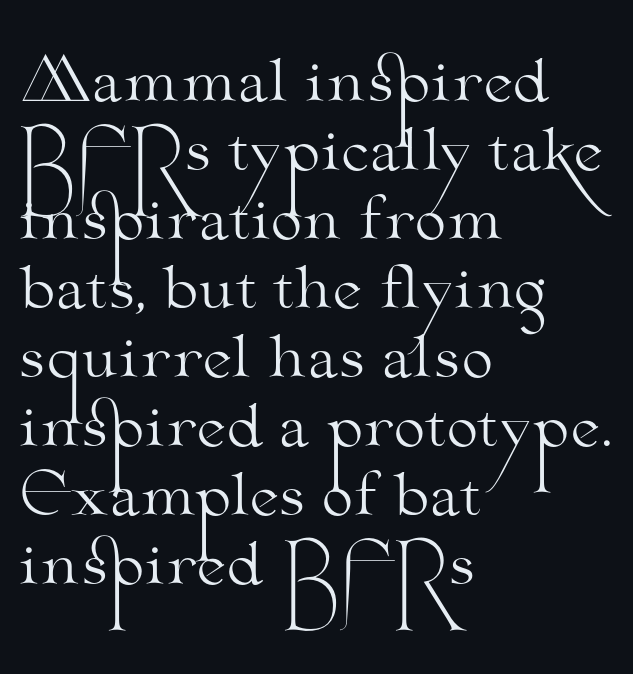
Q: Is the text bold? A: No.
Q: Is the text italic (slanted)? A: No, it is upright.
Q: Is the typeface a serif or a sans-serif typeface? A: Serif.
Q: Is the text underlined? A: No.
Q: How is the paragraph aligned? A: Left-aligned.
Q: Is the spacing between letters normal or unusually wide? A: Normal.
Q: Width (condensed, normal, or wide)? A: Wide.
Q: Stroke contrast? A: Medium.
Q: x-height? A: Small.
Q: Monospaced? A: No.
